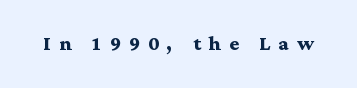
Q: Is the text bold? A: Yes.
Q: Is the text italic (slanted)? A: No, it is upright.
Q: Is the text underlined? A: No.
Q: Is the spacing between letters normal or unusually wide? A: Unusually wide.
